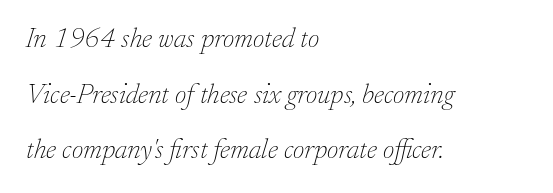
These lines stand farther apart than default settings would place them. The axis of the letterforms is tilted away from vertical. Short and long lines alike share a common starting point at left. Observe the serifs anchoring each vertical stroke in this sample. The letters advance in unequal steps, a hallmark of proportional type.
